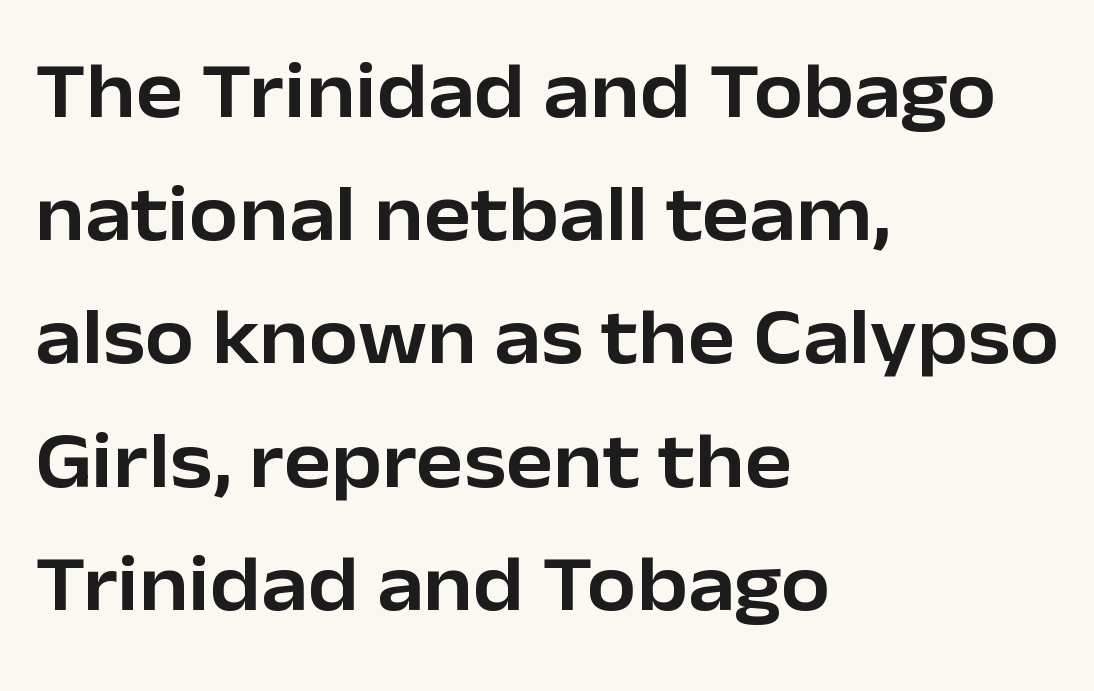
{"serif": "no", "italic": "no", "width": "normal", "stroke_contrast": "low", "x_height": "medium", "monospaced": "no", "underline": "no", "align": "left", "line_spacing": "normal", "line_spacing_ratio": 1.56, "letter_spacing": "normal", "letter_spacing_em": 0.0, "glyph_px": 79}
